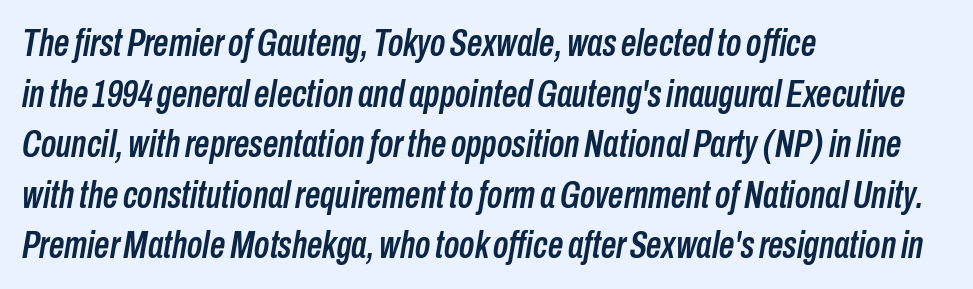
Q: Is the text italic (slanted)? A: Yes, it leans right by about 10 degrees.
Q: Is the text underlined? A: No.
Q: How is the paragraph aligned? A: Left-aligned.
Q: Is the spacing between letters normal or unusually wide? A: Normal.
Q: Is the spacing between lines tight, normal or loose? A: Normal.
Q: Width (condensed, normal, or wide)? A: Condensed.
Q: Stroke contrast? A: Low.
Q: x-height? A: Medium.
Q: Monospaced? A: No.
